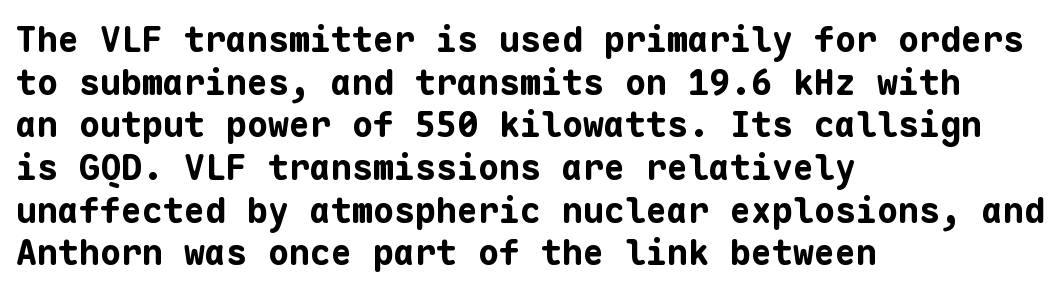
{"serif": "no", "italic": "no", "bold": "yes", "weight": "bold", "width": "normal", "stroke_contrast": "low", "x_height": "medium", "monospaced": "yes", "underline": "no", "align": "left", "line_spacing_ratio": 1.22, "letter_spacing": "normal", "letter_spacing_em": 0.0, "glyph_px": 35}
